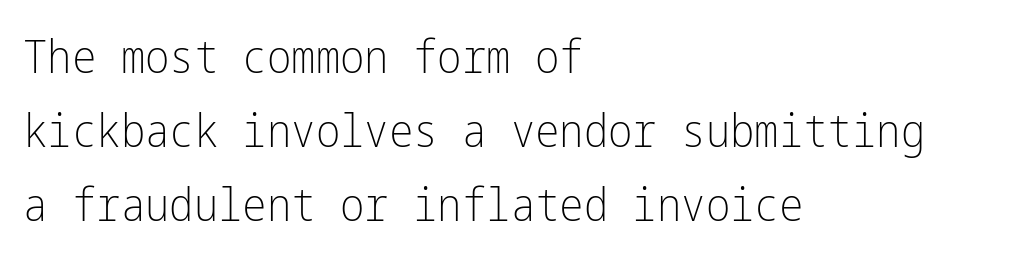
Q: Is the text bold? A: No.
Q: Is the text italic (slanted)? A: No, it is upright.
Q: Is the typeface a serif or a sans-serif typeface? A: Sans-serif.
Q: Is the text underlined? A: No.
Q: How is the paragraph aligned? A: Left-aligned.
Q: Is the spacing between letters normal or unusually wide? A: Normal.
Q: Is the spacing between lines tight, normal or loose? A: Normal.
Q: Width (condensed, normal, or wide)? A: Condensed.
Q: Stroke contrast? A: Low.
Q: x-height? A: Medium.
